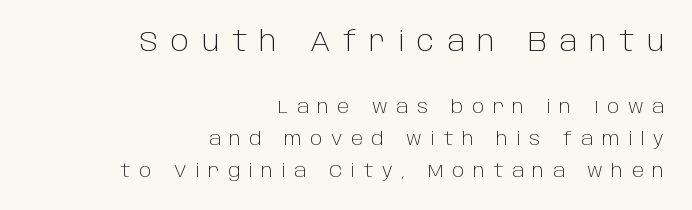
A typesetter would call this proportional, since set widths differ per character. Line ends are locked; line starts wander. Glyph-to-glyph distance is far greater than everyday printed text. The font family rendered here belongs to the sans-serif group.
